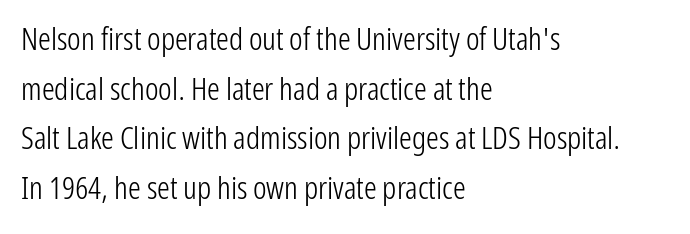
{"serif": "no", "italic": "no", "bold": "no", "weight": "light", "width": "condensed", "stroke_contrast": "low", "x_height": "medium", "monospaced": "no", "underline": "no", "align": "left", "line_spacing": "normal", "line_spacing_ratio": 1.55, "letter_spacing": "normal", "letter_spacing_em": 0.0, "glyph_px": 32}
